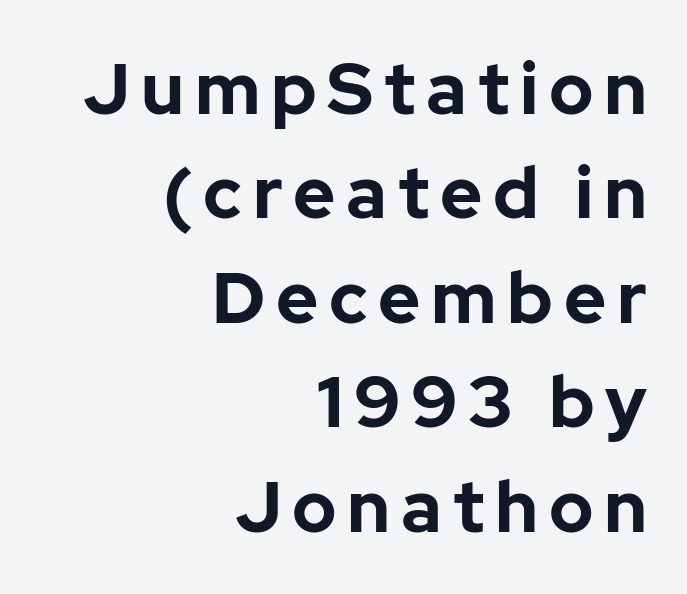
The image shows 72 px bold sans-serif type, upright; set right-aligned, normal line spacing (1.45x), not underlined; low stroke contrast and a medium x-height.
